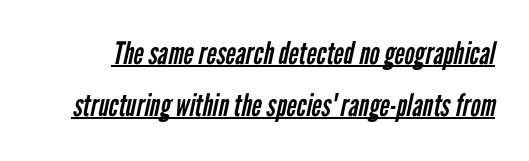
The face used here is a sans, in the tradition of grotesques and geometrics. Regular leading. Character widths vary here, with narrow letters taking less room than wide ones. Letters have the restrained weight of plain body copy at most. Every word sits above its own underline.
